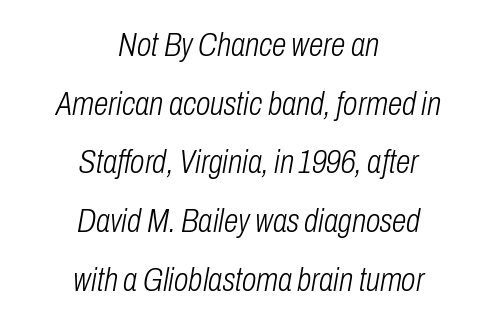
{"italic": "yes", "lean": "right", "slant_degrees": 10, "bold": "no", "weight": "light", "width": "condensed", "stroke_contrast": "low", "x_height": "medium", "monospaced": "no", "underline": "no", "align": "center", "line_spacing_ratio": 1.78, "letter_spacing": "normal", "letter_spacing_em": 0.0, "glyph_px": 33}
